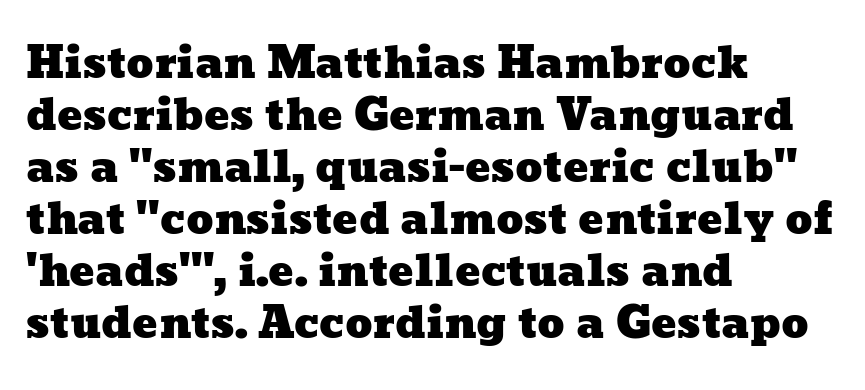
{"width": "wide", "stroke_contrast": "low", "x_height": "medium", "monospaced": "no", "underline": "no", "align": "left", "line_spacing_ratio": 1.24, "letter_spacing": "normal", "letter_spacing_em": 0.0, "glyph_px": 42}
